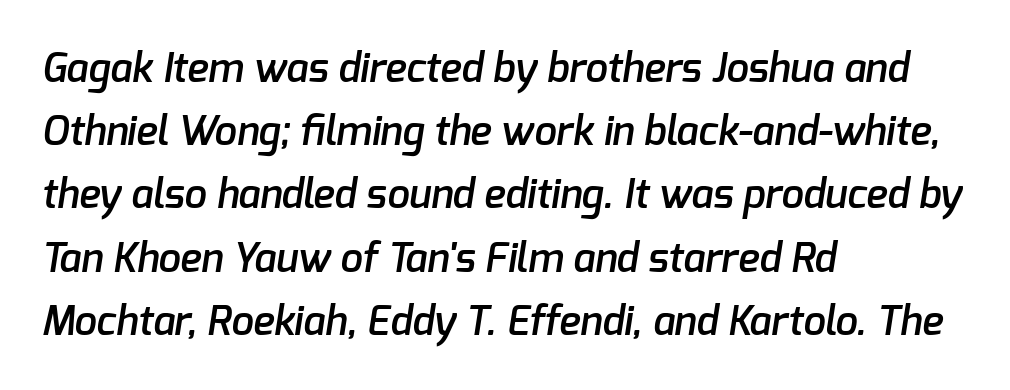
{"serif": "no", "bold": "semi", "weight": "semibold", "width": "normal", "stroke_contrast": "low", "x_height": "medium", "monospaced": "no", "underline": "no", "align": "left", "line_spacing": "normal", "line_spacing_ratio": 1.58, "letter_spacing": "normal", "letter_spacing_em": 0.0, "glyph_px": 40}
